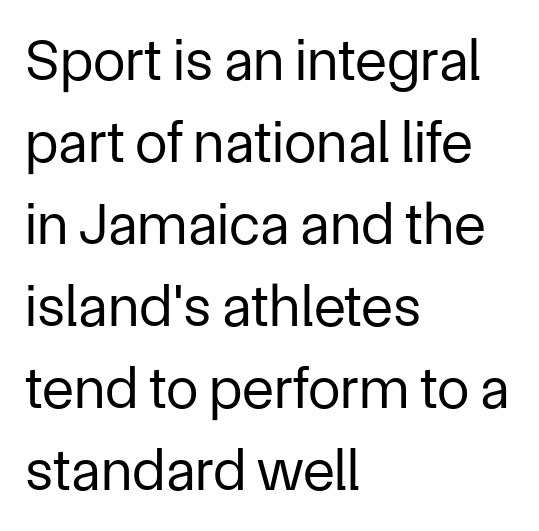
Q: Is the text bold? A: No.
Q: Is the text italic (slanted)? A: No, it is upright.
Q: Is the typeface a serif or a sans-serif typeface? A: Sans-serif.
Q: Is the text underlined? A: No.
Q: How is the paragraph aligned? A: Left-aligned.
Q: Is the spacing between letters normal or unusually wide? A: Normal.
Q: Is the spacing between lines tight, normal or loose? A: Normal.
Q: Width (condensed, normal, or wide)? A: Normal.
Q: Stroke contrast? A: Low.
Q: x-height? A: Medium.
Q: Monospaced? A: No.
